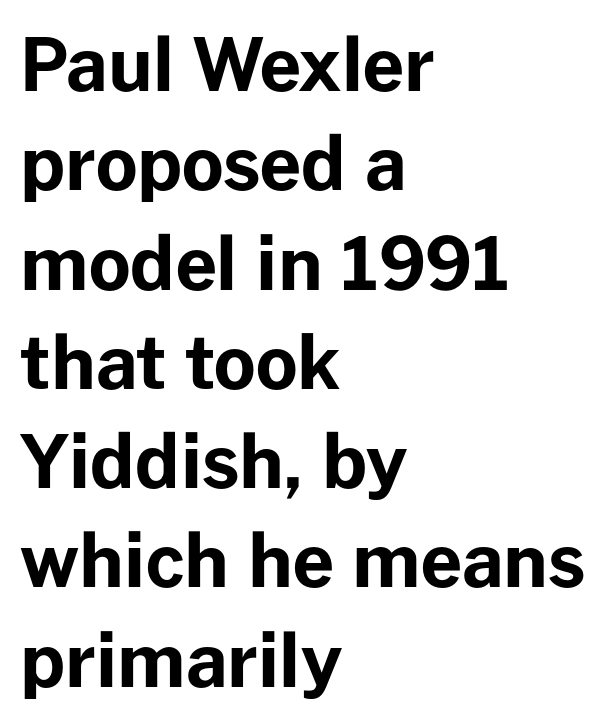
{"serif": "no", "italic": "no", "bold": "yes", "weight": "bold", "width": "normal", "stroke_contrast": "low", "x_height": "medium", "monospaced": "no", "underline": "no", "align": "left", "line_spacing": "normal", "line_spacing_ratio": 1.36, "letter_spacing": "normal", "letter_spacing_em": 0.0, "glyph_px": 73}
